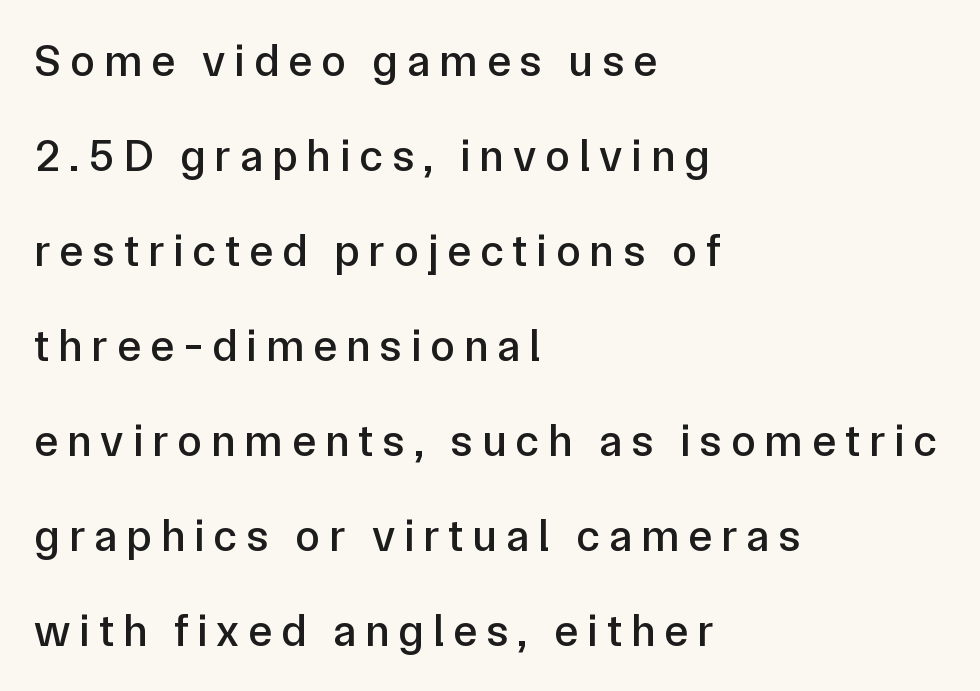
The image shows 45 px sans-serif type, upright; set left-aligned, loose line spacing (2.11x), unusually wide letter spacing (+0.2 em), not underlined; low stroke contrast and a medium x-height.
